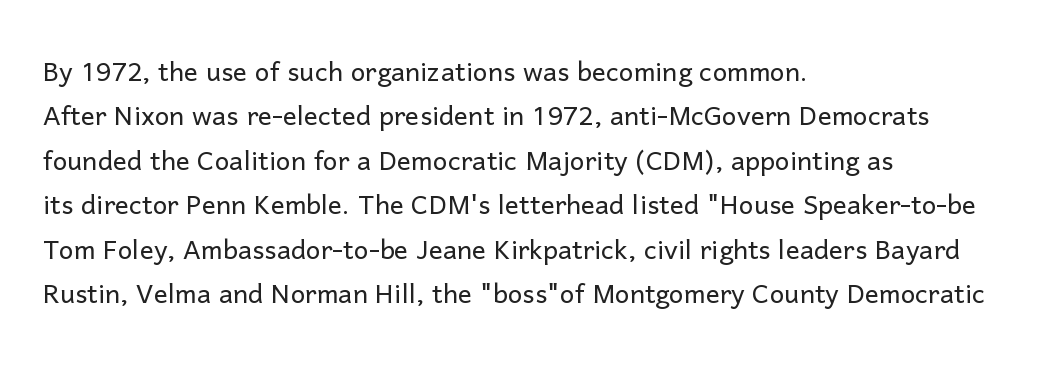
The image shows 35 px light sans-serif type, upright; set left-aligned, normal line spacing (1.27x), normal letter spacing, not underlined; low stroke contrast and a medium x-height.
